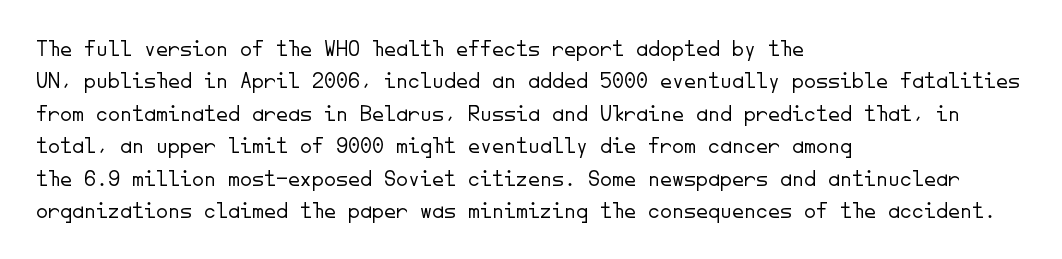
The typesetter chose a ragged-right arrangement here. In terms of letterspacing, this is plain default setting. Descenders hang freely into open space. A typesetter would call this leading conventional body-copy spacing. Stems and bowls with no extra thickness — not bold.
